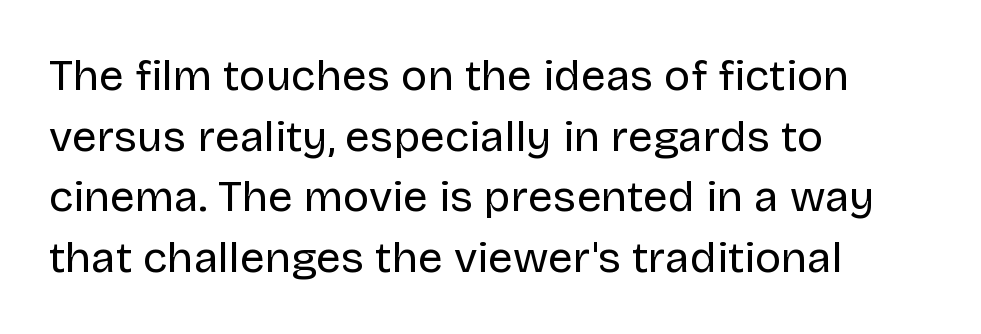
{"serif": "no", "italic": "no", "bold": "no", "weight": "regular", "width": "normal", "stroke_contrast": "low", "x_height": "large", "monospaced": "no", "underline": "no", "align": "left", "line_spacing": "normal", "line_spacing_ratio": 1.38, "letter_spacing": "normal", "letter_spacing_em": 0.0, "glyph_px": 44}
